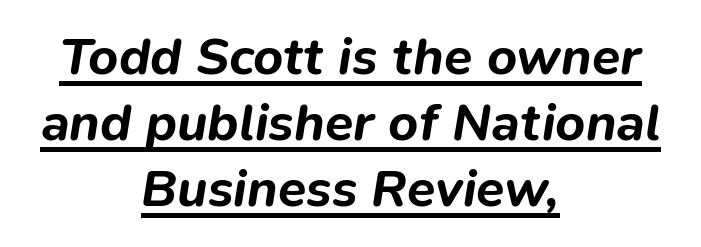
Q: Is the text bold? A: Yes.
Q: Is the text italic (slanted)? A: Yes, it leans right by about 9 degrees.
Q: Is the text underlined? A: Yes.
Q: How is the paragraph aligned? A: Centered.
Q: Is the spacing between letters normal or unusually wide? A: Normal.
Q: Is the spacing between lines tight, normal or loose? A: Normal.
Q: Width (condensed, normal, or wide)? A: Normal.
Q: Stroke contrast? A: Low.
Q: x-height? A: Medium.
Q: Monospaced? A: No.
